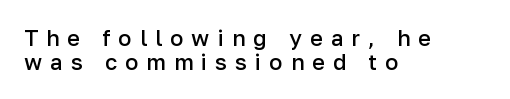
Slightly chunky letters — semibold, I'd say, not full bold. Every character sits straight up, as roman type does. Honestly, the rows look squashed on top of each other. The space directly below the letters is spotless. A classic flush-left, rag-right setting is used for this passage.
